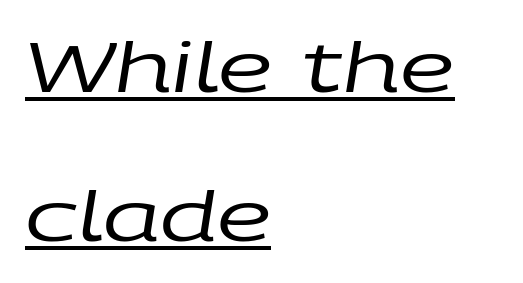
{"italic": "yes", "lean": "right", "slant_degrees": 9, "bold": "no", "weight": "regular", "width": "wide", "stroke_contrast": "low", "x_height": "large", "monospaced": "no", "underline": "yes", "align": "left", "line_spacing": "loose", "line_spacing_ratio": 2.16, "letter_spacing": "normal", "letter_spacing_em": 0.0, "glyph_px": 69}
